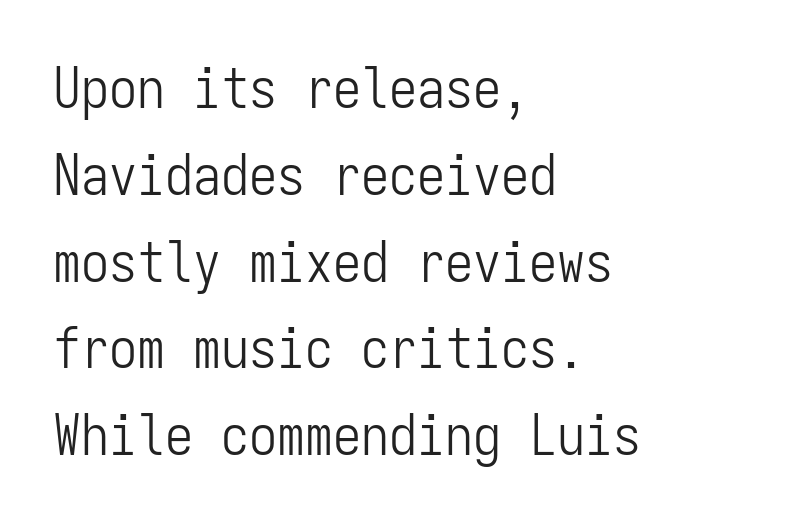
The image shows 56 px light, condensed sans-serif type, upright, monospaced; set left-aligned, normal line spacing (1.55x), normal letter spacing, not underlined; low stroke contrast and a medium x-height.
